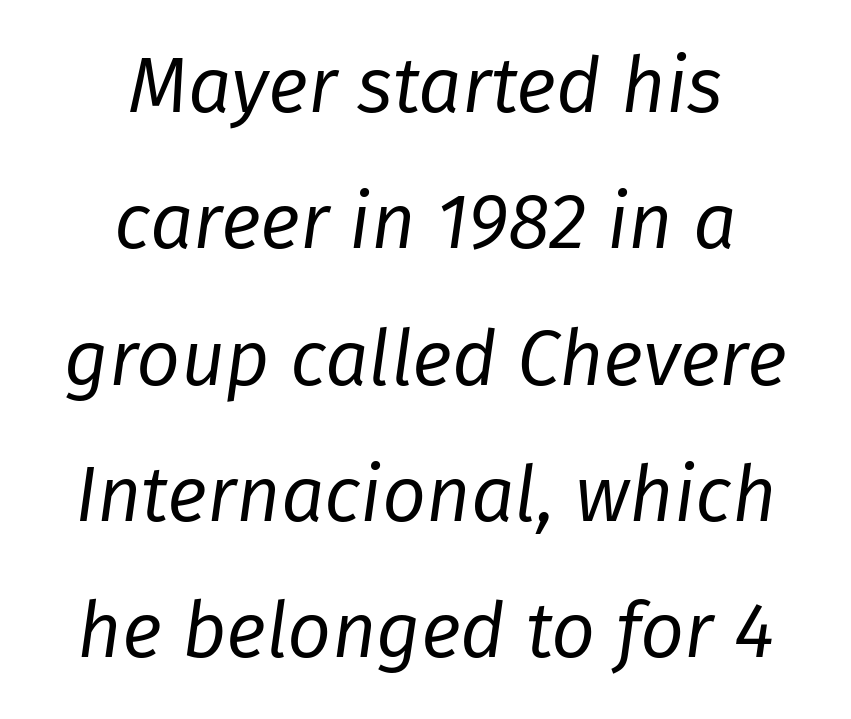
The paragraph has two soft edges and a firm central axis. Does the lettering tilt? It does — this is italic. A light-to-regular cut is what we see here. A typesetter would call this proportional, since set widths differ per character. The gaps between neighbouring characters are ordinary and unremarkable.
